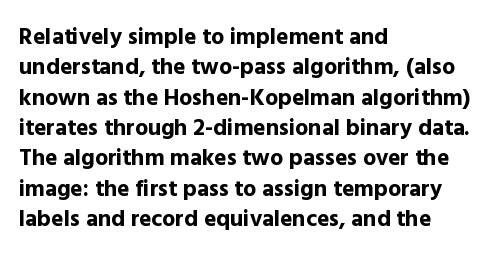
The image shows 23 px bold type, upright; set left-aligned, normal line spacing (1.32x), normal letter spacing, not underlined.
